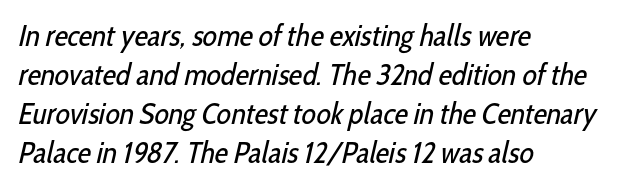
Each line starts at the same left margin while the right side varies. Glyph-to-glyph distance matches everyday printed text. Unbolded letterforms with no extra heft. The designer left line spacing at the default. Each row of text sits above clean, open space.
